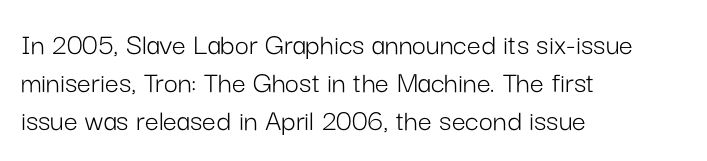
The image shows 31 px light sans-serif type, upright; set left-aligned, line spacing 1.22x, normal letter spacing, not underlined; low stroke contrast and a medium x-height.
